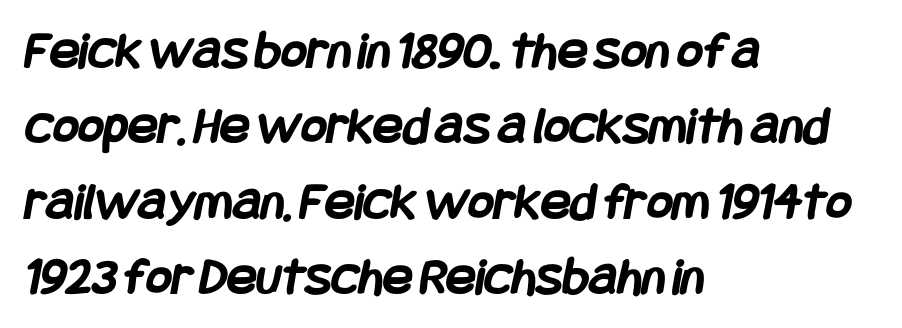
The image shows 55 px semibold, condensed sans-serif type; set left-aligned, normal line spacing (1.37x), normal letter spacing, not underlined; low stroke contrast and a large x-height.
